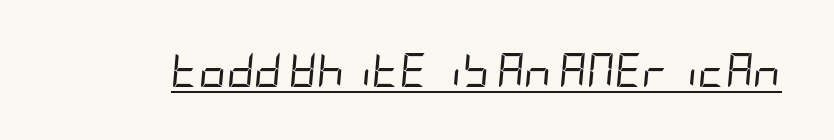
{"italic": "yes", "lean": "right", "slant_degrees": 5, "bold": "no", "weight": "regular", "width": "condensed", "stroke_contrast": "low", "x_height": "large", "underline": "yes", "letter_spacing": "normal", "letter_spacing_em": 0.0, "glyph_px": 34}
